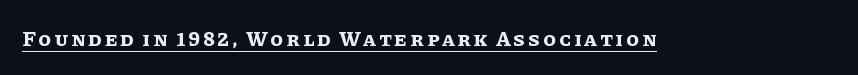
{"italic": "no", "bold": "yes", "underline": "yes", "glyph_px": 21}
